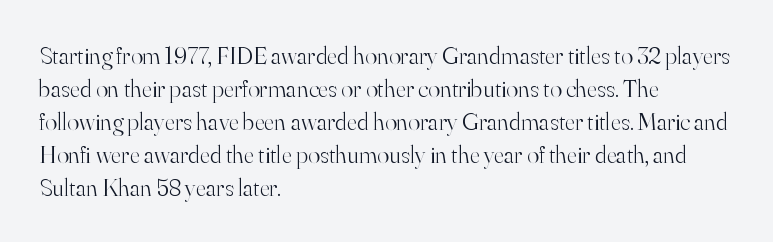
Q: Is the text bold? A: No.
Q: Is the text italic (slanted)? A: No, it is upright.
Q: Is the text underlined? A: No.
Q: How is the paragraph aligned? A: Left-aligned.
Q: Is the spacing between letters normal or unusually wide? A: Normal.
Q: Is the spacing between lines tight, normal or loose? A: Normal.
